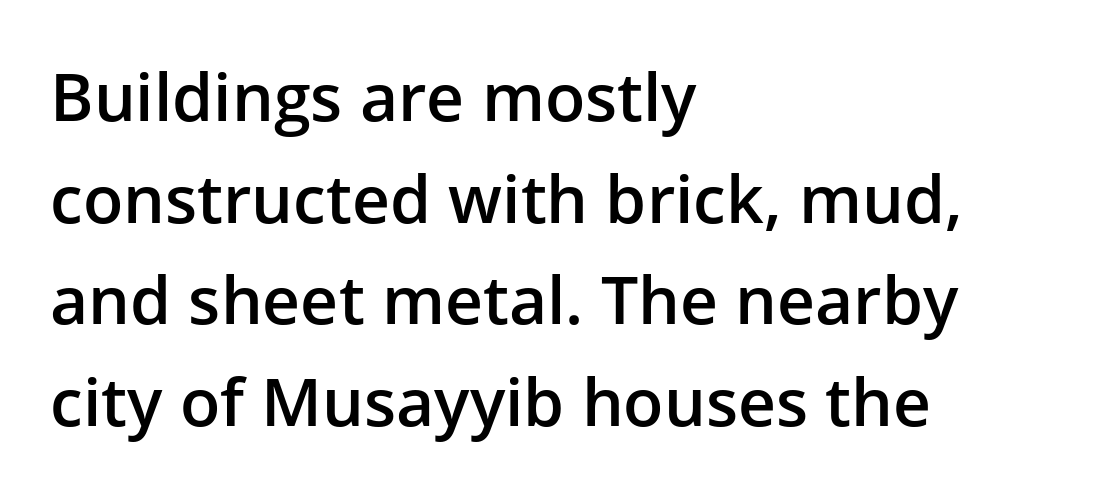
{"serif": "no", "italic": "no", "bold": "semi", "weight": "semibold", "width": "normal", "stroke_contrast": "low", "x_height": "medium", "monospaced": "no", "underline": "no", "align": "left", "line_spacing": "normal", "line_spacing_ratio": 1.54, "letter_spacing": "normal", "letter_spacing_em": 0.0, "glyph_px": 66}
